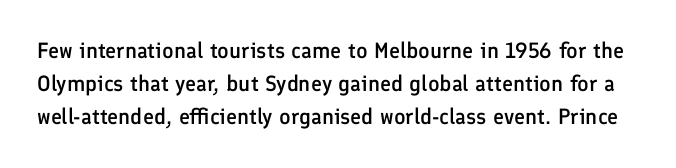
{"italic": "no", "bold": "semi", "underline": "no", "line_spacing": "normal", "line_spacing_ratio": 1.51, "letter_spacing": "normal", "letter_spacing_em": 0.0, "glyph_px": 22}
